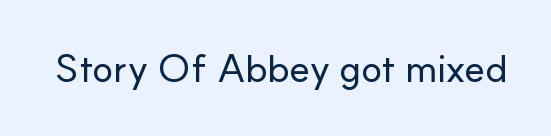
{"serif": "no", "italic": "no", "width": "normal", "stroke_contrast": "low", "x_height": "small", "monospaced": "no", "underline": "no", "letter_spacing": "normal", "letter_spacing_em": 0.0, "glyph_px": 39}
